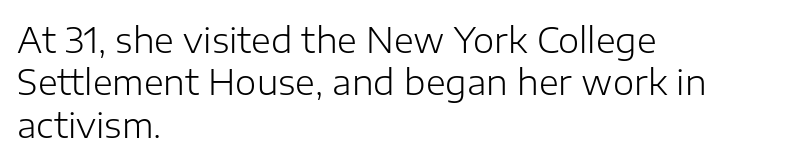
{"serif": "no", "italic": "no", "bold": "no", "weight": "light", "width": "normal", "stroke_contrast": "low", "x_height": "medium", "monospaced": "no", "underline": "no", "align": "left", "line_spacing": "normal", "line_spacing_ratio": 1.25, "letter_spacing": "normal", "letter_spacing_em": 0.0, "glyph_px": 34}
